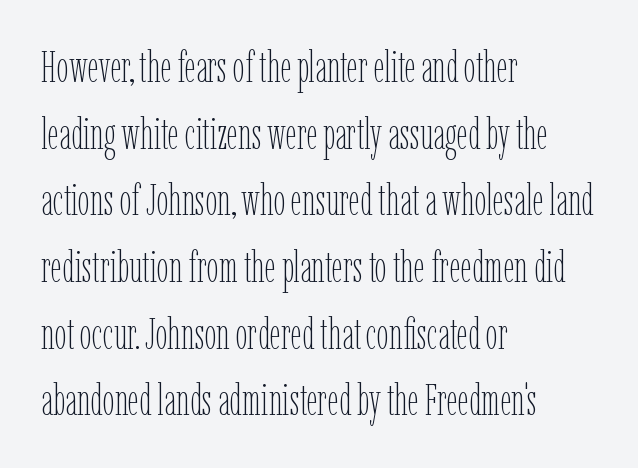
The image shows 43 px thin, condensed type, upright; set left-aligned, normal line spacing (1.55x), normal letter spacing, not underlined; low stroke contrast and a medium x-height.
